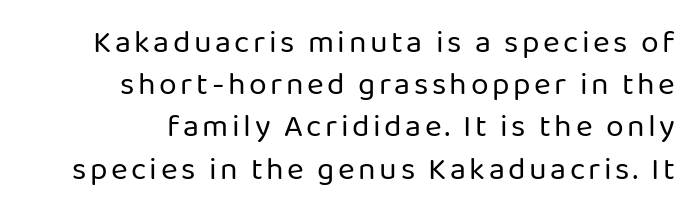
Every character sits straight up, as roman type does. Is this a heavy cut? Hardly; it is regular or lighter. Descenders are the only things crossing below the line. Does the type have serifs? No, each stem ends abruptly. The face used here is proportionally spaced, like ordinary book or web type. Line ends are locked; line starts wander.
